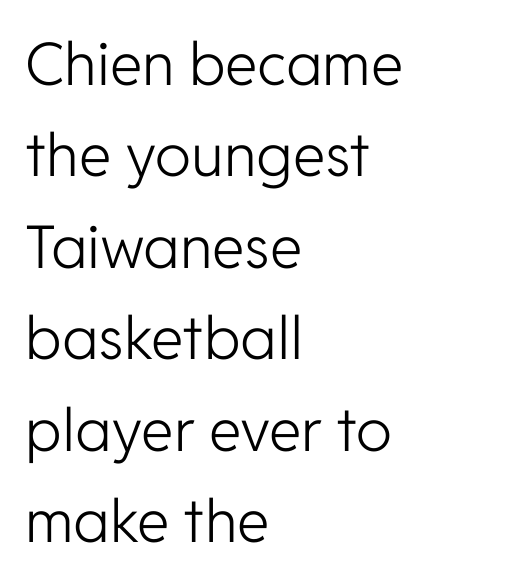
Descenders are the only things crossing below the line. No italicization has been applied; the sample stays upright. This sample has the flowing, uneven cadence of proportional lettering. Leading: standard. This is sans-serif lettering, the kind often seen on screens and signage.
